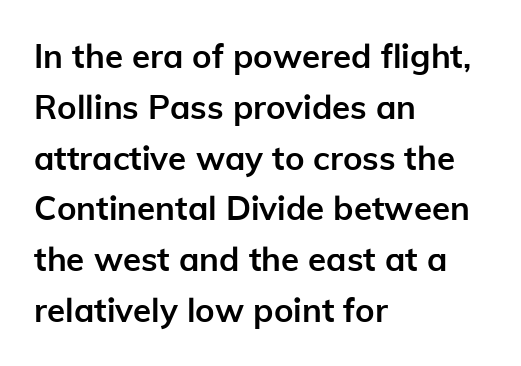
Q: Is the text bold? A: Yes.
Q: Is the text italic (slanted)? A: No, it is upright.
Q: Is the typeface a serif or a sans-serif typeface? A: Sans-serif.
Q: Is the text underlined? A: No.
Q: How is the paragraph aligned? A: Left-aligned.
Q: Is the spacing between letters normal or unusually wide? A: Normal.
Q: Is the spacing between lines tight, normal or loose? A: Normal.
Q: Width (condensed, normal, or wide)? A: Normal.
Q: Stroke contrast? A: Low.
Q: x-height? A: Medium.
Q: Monospaced? A: No.
